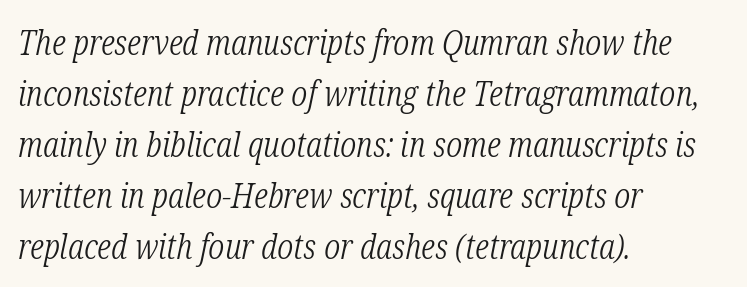
{"serif": "yes", "italic": "yes", "lean": "right", "slant_degrees": 12, "bold": "no", "weight": "light", "width": "condensed", "stroke_contrast": "low", "x_height": "medium", "monospaced": "no", "underline": "no", "align": "left", "line_spacing": "normal", "line_spacing_ratio": 1.5, "letter_spacing": "normal", "letter_spacing_em": 0.0, "glyph_px": 34}
